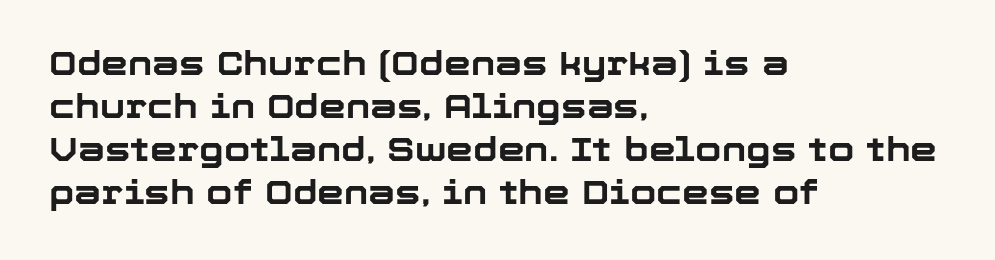
{"serif": "no", "italic": "no", "bold": "yes", "weight": "bold", "width": "normal", "stroke_contrast": "low", "x_height": "medium", "monospaced": "no", "underline": "no", "align": "left", "line_spacing": "normal", "line_spacing_ratio": 1.26, "letter_spacing": "normal", "letter_spacing_em": 0.0, "glyph_px": 34}
